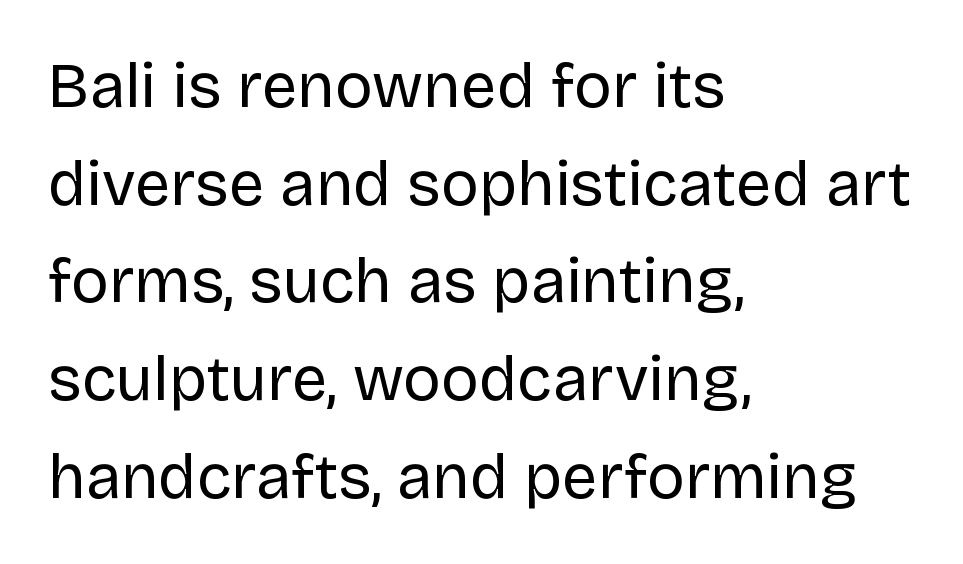
Q: Is the text bold? A: No.
Q: Is the text italic (slanted)? A: No, it is upright.
Q: Is the typeface a serif or a sans-serif typeface? A: Sans-serif.
Q: Is the text underlined? A: No.
Q: How is the paragraph aligned? A: Left-aligned.
Q: Is the spacing between letters normal or unusually wide? A: Normal.
Q: Is the spacing between lines tight, normal or loose? A: Normal.
Q: Width (condensed, normal, or wide)? A: Normal.
Q: Stroke contrast? A: Low.
Q: x-height? A: Large.
Q: Monospaced? A: No.
